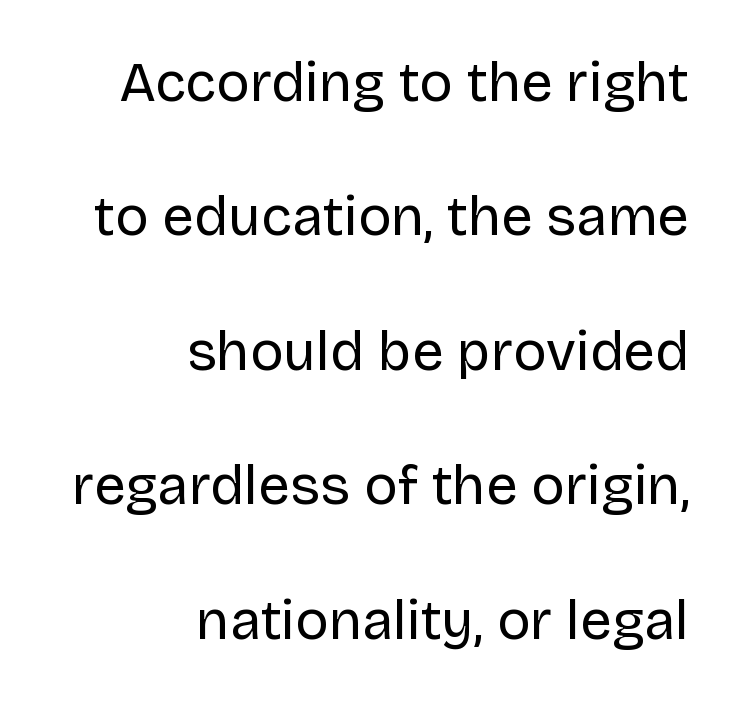
The image shows 56 px regular-weight sans-serif type, upright; set right-aligned, loose line spacing (2.4x), normal letter spacing, not underlined; low stroke contrast and a large x-height.
